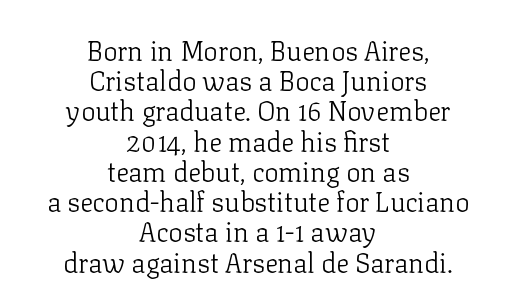
Q: Is the text bold? A: No.
Q: Is the text italic (slanted)? A: No, it is upright.
Q: Is the text underlined? A: No.
Q: How is the paragraph aligned? A: Centered.
Q: Is the spacing between letters normal or unusually wide? A: Normal.
Q: Is the spacing between lines tight, normal or loose? A: Tight.
